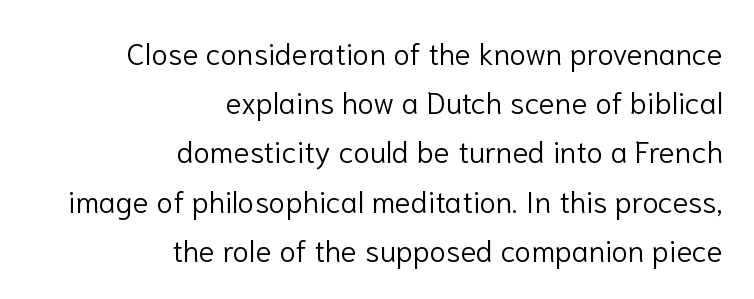
{"serif": "no", "italic": "no", "bold": "no", "weight": "light", "width": "normal", "stroke_contrast": "low", "x_height": "medium", "monospaced": "no", "underline": "no", "align": "right", "line_spacing": "normal", "line_spacing_ratio": 1.64, "letter_spacing": "normal", "letter_spacing_em": 0.0, "glyph_px": 30}
